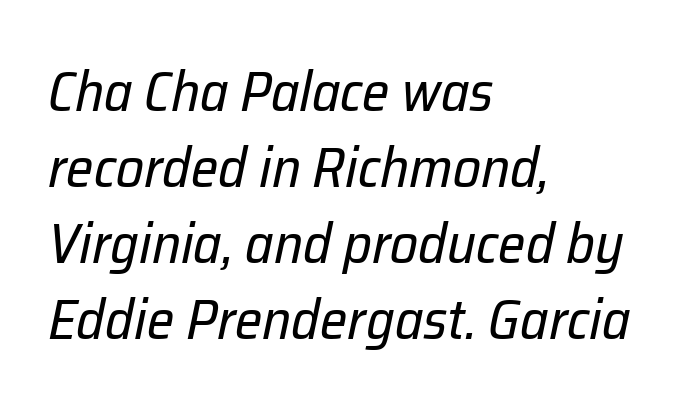
The image shows 55 px regular-weight type, italic (leaning right); set left-aligned, normal line spacing (1.38x), normal letter spacing, not underlined; low stroke contrast and a medium x-height.
